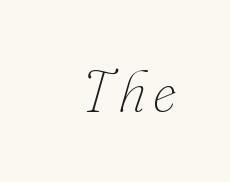
Varying glyph widths throughout — classic text-font behaviour. These lines were composed using italics. The words here are not underlined. The strokes carry an ordinary text weight at most.
